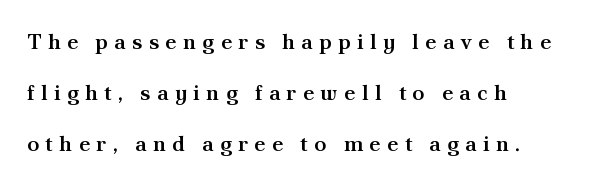
The line-height multiplier appears high, well above default. A typesetter would mark this as roman, not italic. The space directly below the letters is spotless. The type is letterspaced generously, with wide tracking. The paragraph has a hard left edge and a soft right edge. Every letter is mildly thick-stroked: semibold rather than bold.
